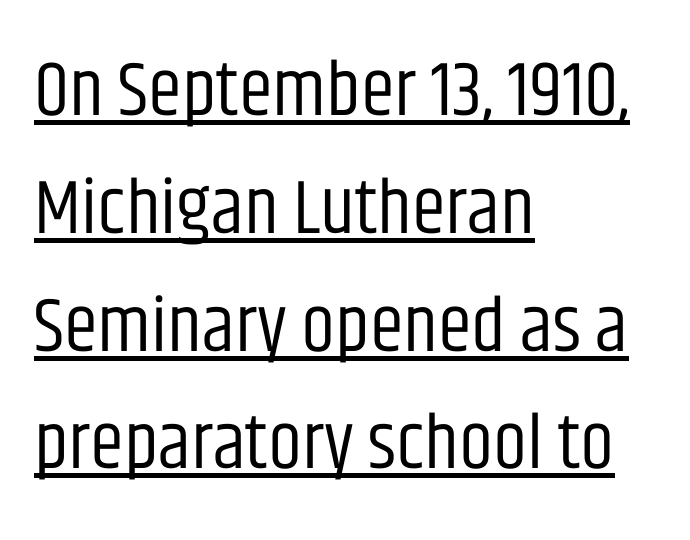
Q: Is the text bold? A: No.
Q: Is the text italic (slanted)? A: No, it is upright.
Q: Is the typeface a serif or a sans-serif typeface? A: Sans-serif.
Q: Is the text underlined? A: Yes.
Q: How is the paragraph aligned? A: Left-aligned.
Q: Is the spacing between letters normal or unusually wide? A: Normal.
Q: Is the spacing between lines tight, normal or loose? A: Normal.
Q: Width (condensed, normal, or wide)? A: Condensed.
Q: Stroke contrast? A: Low.
Q: x-height? A: Large.
Q: Monospaced? A: No.
